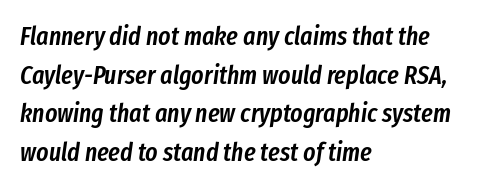
The image shows 26 px text type, italic (leaning right); set left-aligned, normal line spacing (1.49x), normal letter spacing, not underlined.
